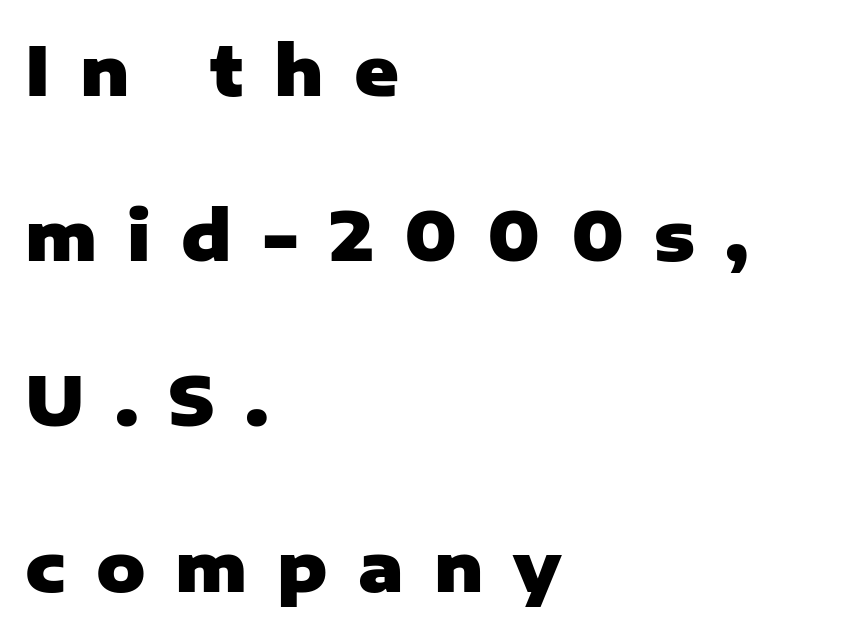
{"serif": "no", "italic": "no", "bold": "yes", "weight": "heavy", "width": "normal", "stroke_contrast": "low", "x_height": "medium", "monospaced": "no", "underline": "no", "align": "left", "line_spacing": "loose", "line_spacing_ratio": 2.43, "letter_spacing": "wide", "letter_spacing_em": 0.44, "glyph_px": 68}
